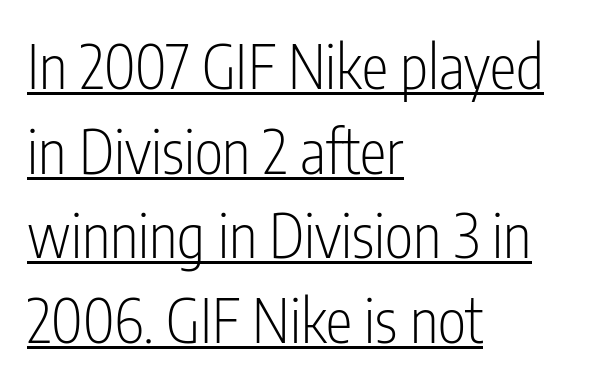
{"serif": "no", "italic": "no", "bold": "no", "weight": "light", "width": "condensed", "stroke_contrast": "low", "x_height": "medium", "monospaced": "no", "underline": "yes", "align": "left", "line_spacing": "normal", "line_spacing_ratio": 1.41, "letter_spacing": "normal", "letter_spacing_em": 0.0, "glyph_px": 60}
